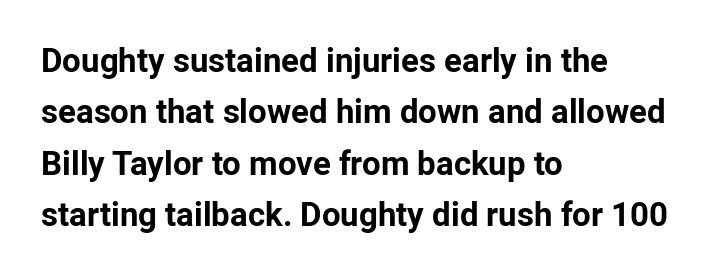
The image shows 33 px bold sans-serif type, upright; set left-aligned, normal line spacing (1.56x), normal letter spacing, not underlined; low stroke contrast and a medium x-height.
